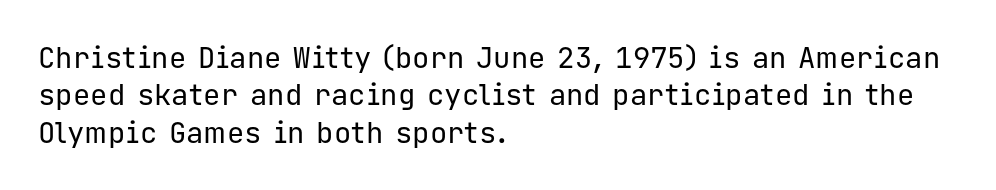
{"serif": "no", "italic": "no", "bold": "no", "weight": "regular", "width": "normal", "stroke_contrast": "low", "x_height": "medium", "monospaced": "yes", "underline": "no", "align": "left", "line_spacing": "normal", "line_spacing_ratio": 1.29, "letter_spacing": "normal", "letter_spacing_em": 0.0, "glyph_px": 29}
